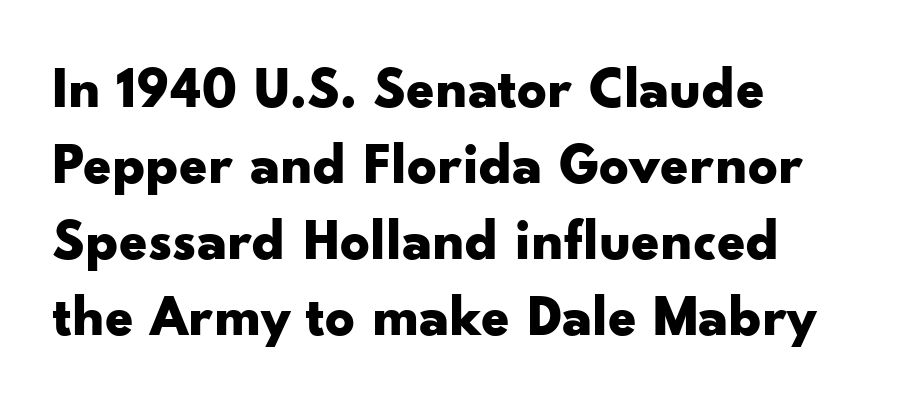
Q: Is the text bold? A: Yes.
Q: Is the text italic (slanted)? A: No, it is upright.
Q: Is the typeface a serif or a sans-serif typeface? A: Sans-serif.
Q: Is the text underlined? A: No.
Q: How is the paragraph aligned? A: Left-aligned.
Q: Is the spacing between letters normal or unusually wide? A: Normal.
Q: Is the spacing between lines tight, normal or loose? A: Normal.
Q: Width (condensed, normal, or wide)? A: Wide.
Q: Stroke contrast? A: Low.
Q: x-height? A: Small.
Q: Monospaced? A: No.
